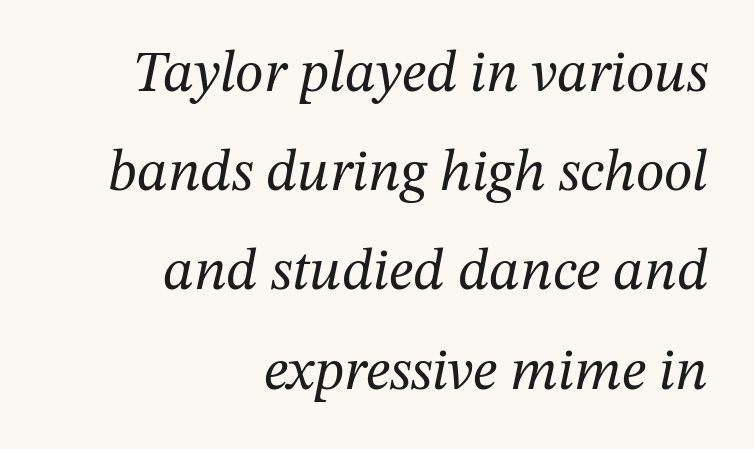
Q: Is the text bold? A: No.
Q: Is the text italic (slanted)? A: Yes, it leans right by about 12 degrees.
Q: Is the typeface a serif or a sans-serif typeface? A: Serif.
Q: Is the text underlined? A: No.
Q: How is the paragraph aligned? A: Right-aligned.
Q: Is the spacing between letters normal or unusually wide? A: Normal.
Q: Width (condensed, normal, or wide)? A: Normal.
Q: Stroke contrast? A: Medium.
Q: x-height? A: Medium.
Q: Monospaced? A: No.
